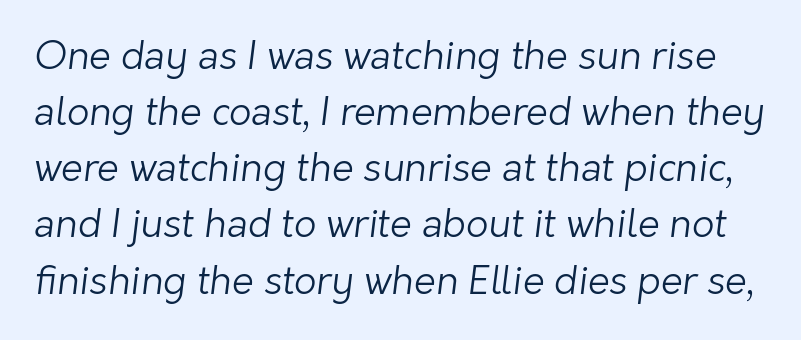
The image shows 39 px light sans-serif type; set normal line spacing (1.44x), normal letter spacing, not underlined; low stroke contrast and a medium x-height.
